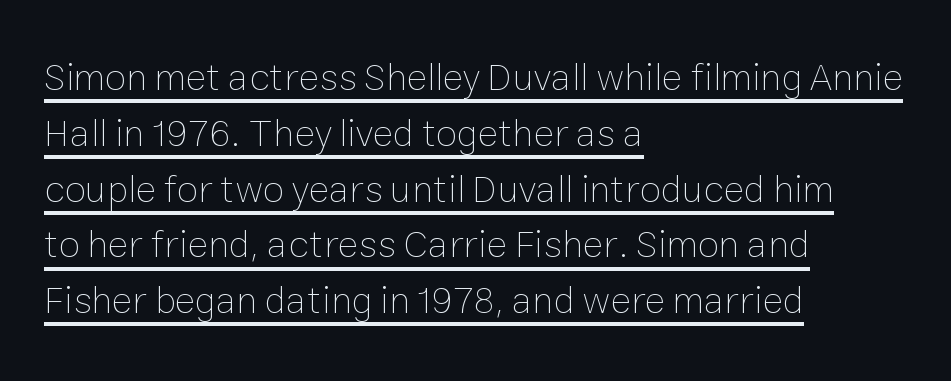
{"italic": "no", "bold": "no", "weight": "thin", "width": "normal", "stroke_contrast": "low", "x_height": "medium", "monospaced": "no", "underline": "yes", "align": "left", "line_spacing": "normal", "line_spacing_ratio": 1.43, "letter_spacing": "normal", "letter_spacing_em": 0.0, "glyph_px": 39}
